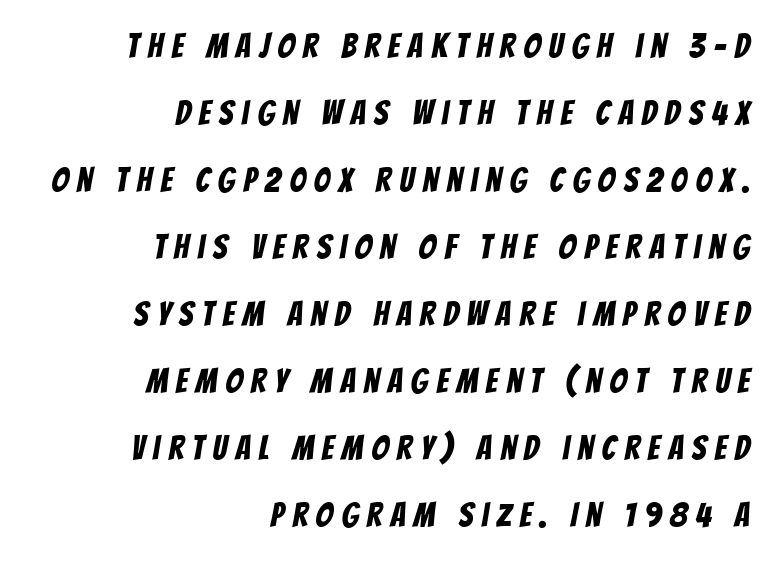
{"serif": "no", "width": "condensed", "stroke_contrast": "low", "x_height": "large", "monospaced": "no", "underline": "no", "align": "right", "line_spacing": "loose", "line_spacing_ratio": 1.97, "letter_spacing": "wide", "letter_spacing_em": 0.25, "glyph_px": 34}
